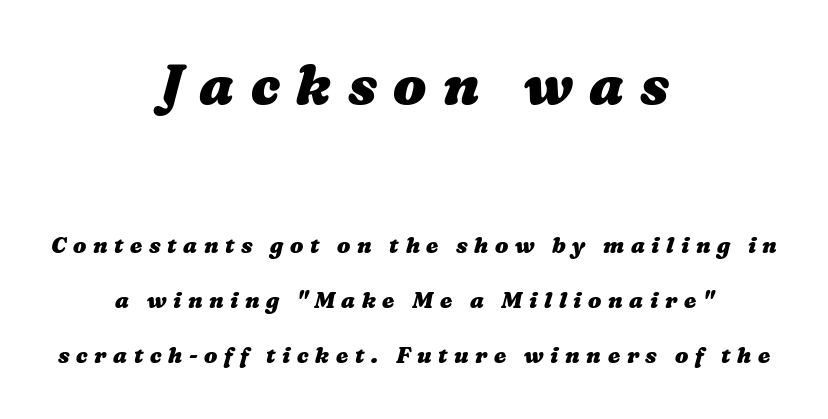
The image shows 55 px heavy, wide type; set centered, loose line spacing (2.49x), unusually wide letter spacing (+0.3 em), not underlined; the first (top) block is 2.5x larger; medium stroke contrast and a medium x-height.
